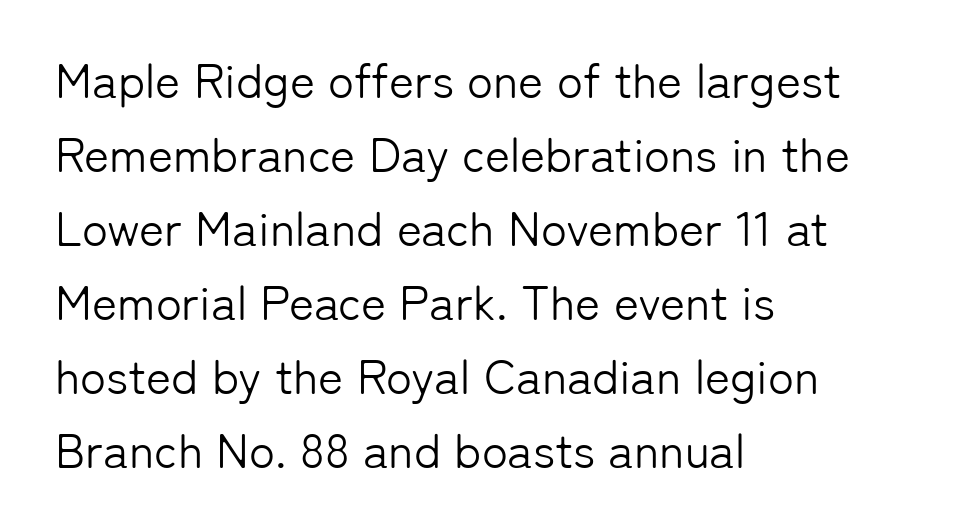
{"serif": "no", "italic": "no", "bold": "no", "weight": "light", "width": "normal", "stroke_contrast": "low", "x_height": "medium", "monospaced": "no", "underline": "no", "align": "left", "line_spacing": "normal", "line_spacing_ratio": 1.54, "letter_spacing": "normal", "letter_spacing_em": 0.0, "glyph_px": 48}
